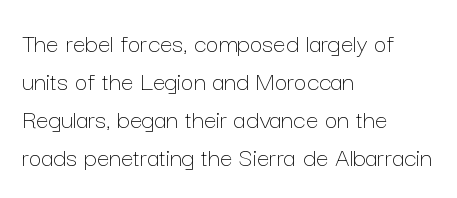
Q: Is the text bold? A: No.
Q: Is the text italic (slanted)? A: No, it is upright.
Q: Is the text underlined? A: No.
Q: How is the paragraph aligned? A: Left-aligned.
Q: Is the spacing between letters normal or unusually wide? A: Normal.
Q: Is the spacing between lines tight, normal or loose? A: Normal.
Q: Width (condensed, normal, or wide)? A: Normal.
Q: Stroke contrast? A: Low.
Q: x-height? A: Medium.
Q: Monospaced? A: No.
